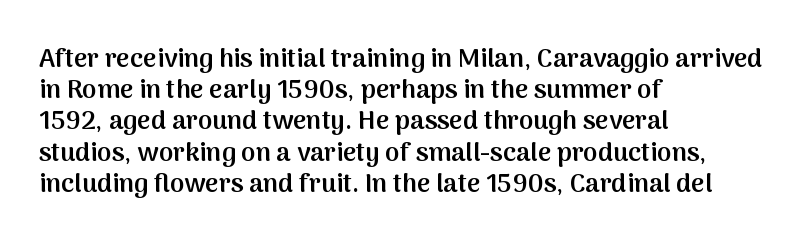
One-word summary of the alignment: left. Anything drawn beneath the words? Only blank space. Style check: upright. Each word holds together tightly as a unit, with standard inter-letter gaps. A semibold gives these letters moderate extra thickness, short of bold.
